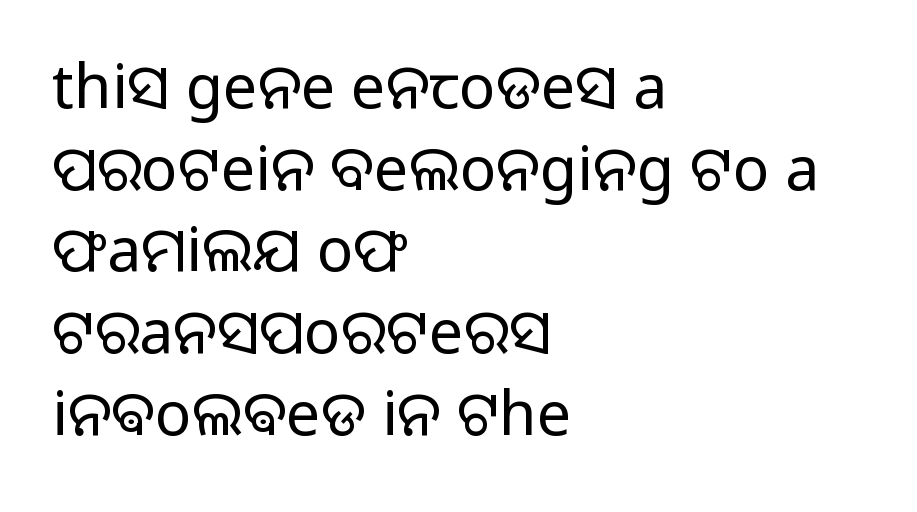
The image shows 61 px regular-weight sans-serif type, upright; set left-aligned, normal line spacing (1.34x), normal letter spacing, not underlined; low stroke contrast and a medium x-height.
